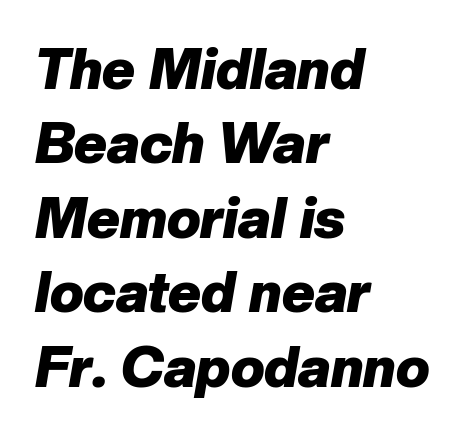
{"italic": "yes", "lean": "right", "slant_degrees": 10, "bold": "yes", "weight": "heavy", "width": "normal", "stroke_contrast": "low", "x_height": "medium", "monospaced": "no", "underline": "no", "align": "left", "line_spacing": "normal", "line_spacing_ratio": 1.33, "letter_spacing": "normal", "letter_spacing_em": 0.0, "glyph_px": 56}
